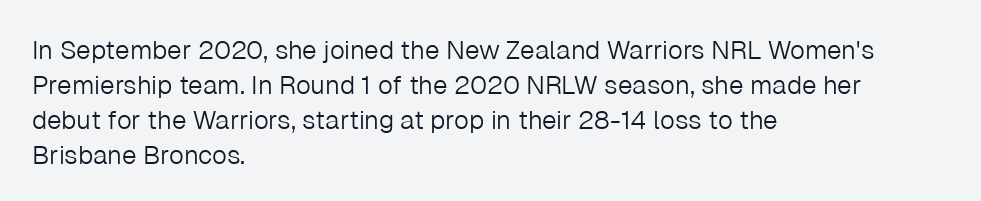
{"italic": "no", "bold": "no", "underline": "no", "align": "left", "line_spacing": "normal", "line_spacing_ratio": 1.35, "letter_spacing": "normal", "letter_spacing_em": 0.0, "glyph_px": 26}
